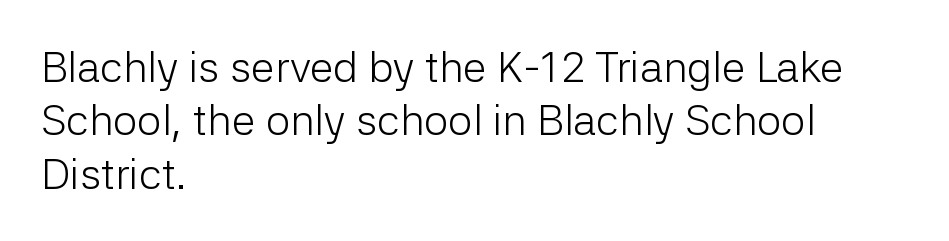
The image shows 43 px light sans-serif type, upright; set left-aligned, line spacing 1.24x, normal letter spacing, not underlined; low stroke contrast and a medium x-height.
